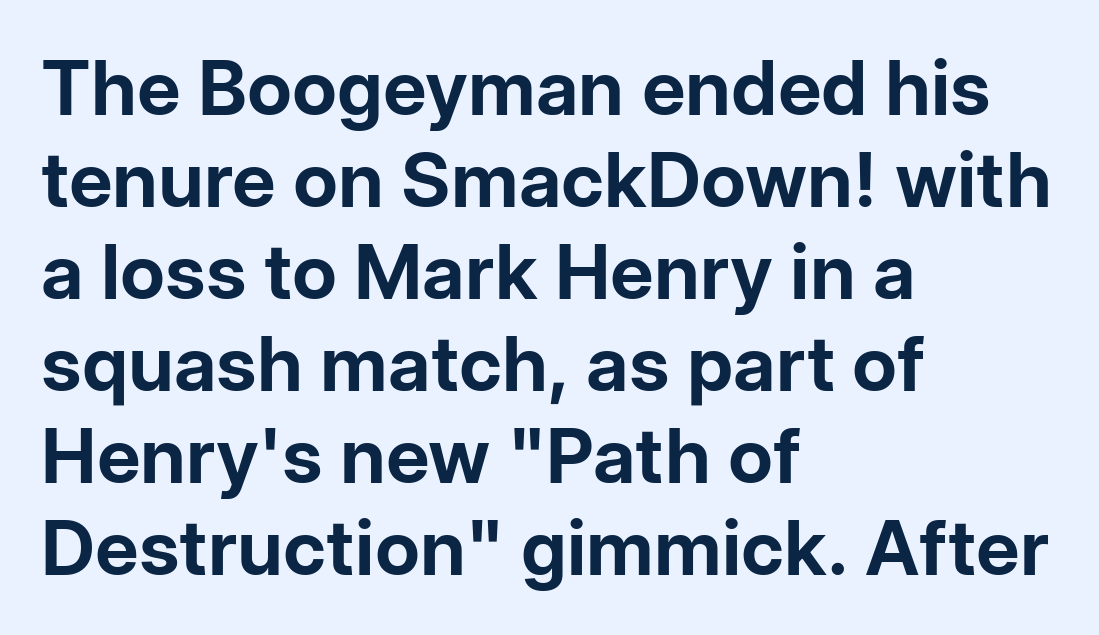
Q: Is the text bold? A: Yes.
Q: Is the text italic (slanted)? A: No, it is upright.
Q: Is the typeface a serif or a sans-serif typeface? A: Sans-serif.
Q: Is the text underlined? A: No.
Q: How is the paragraph aligned? A: Left-aligned.
Q: Is the spacing between letters normal or unusually wide? A: Normal.
Q: Width (condensed, normal, or wide)? A: Normal.
Q: Stroke contrast? A: Low.
Q: x-height? A: Medium.
Q: Monospaced? A: No.
